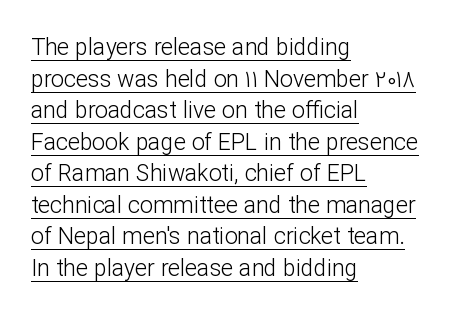
{"italic": "no", "bold": "no", "underline": "yes", "align": "left", "line_spacing": "normal", "line_spacing_ratio": 1.37, "letter_spacing": "normal", "letter_spacing_em": 0.0, "glyph_px": 23}
